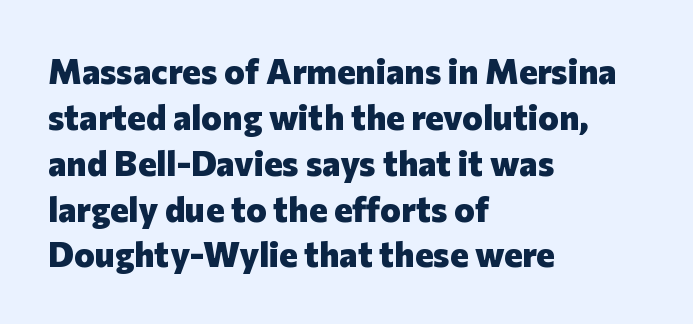
{"serif": "no", "italic": "no", "bold": "yes", "weight": "heavy", "width": "normal", "stroke_contrast": "low", "x_height": "medium", "monospaced": "no", "underline": "no", "align": "left", "line_spacing": "normal", "line_spacing_ratio": 1.31, "letter_spacing": "normal", "letter_spacing_em": 0.0, "glyph_px": 35}
